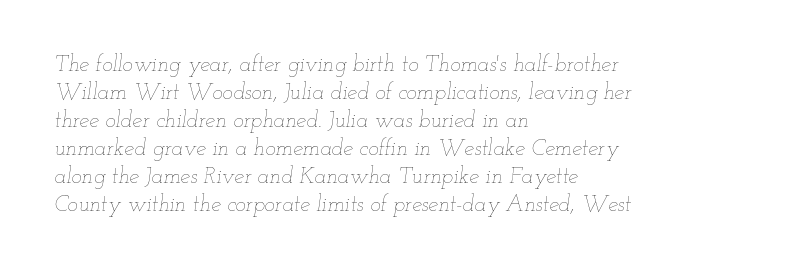
Q: Is the text bold? A: No.
Q: Is the text italic (slanted)? A: Yes, it leans right by about 12 degrees.
Q: Is the text underlined? A: No.
Q: How is the paragraph aligned? A: Left-aligned.
Q: Is the spacing between letters normal or unusually wide? A: Normal.
Q: Is the spacing between lines tight, normal or loose? A: Normal.
